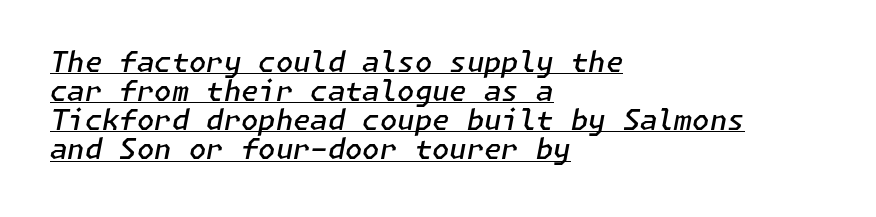
{"italic": "yes", "lean": "right", "slant_degrees": 11, "bold": "semi", "weight": "semibold", "width": "normal", "stroke_contrast": "low", "x_height": "medium", "underline": "yes", "align": "left", "line_spacing": "tight", "line_spacing_ratio": 1.04, "letter_spacing": "normal", "letter_spacing_em": 0.0, "glyph_px": 28}
